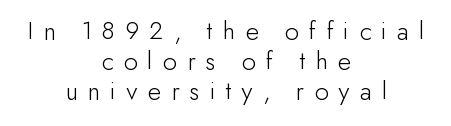
The image shows 27 px text type, upright; set centered, tight line spacing (1.11x), unusually wide letter spacing (+0.38 em), not underlined.
